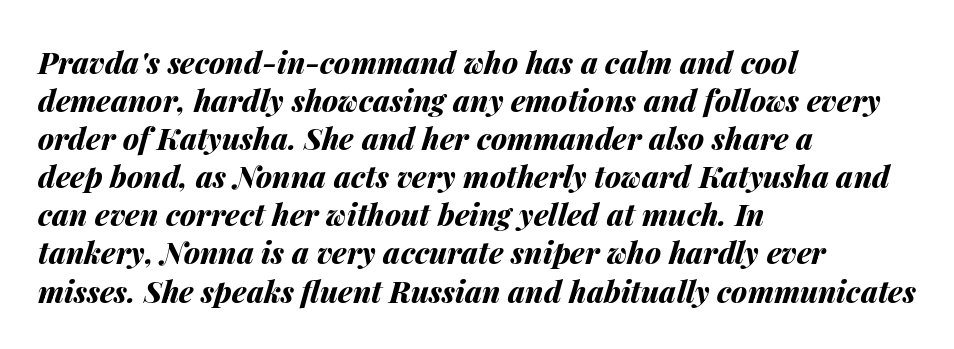
{"italic": "yes", "lean": "right", "slant_degrees": 14, "bold": "yes", "weight": "bold", "width": "normal", "stroke_contrast": "medium", "x_height": "medium", "monospaced": "no", "underline": "no", "align": "left", "line_spacing": "normal", "line_spacing_ratio": 1.27, "letter_spacing": "normal", "letter_spacing_em": 0.0, "glyph_px": 30}
